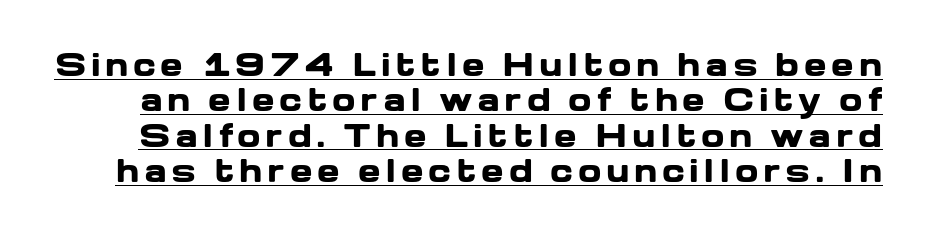
{"serif": "no", "italic": "no", "bold": "yes", "weight": "heavy", "width": "wide", "stroke_contrast": "low", "x_height": "medium", "monospaced": "no", "underline": "yes", "line_spacing_ratio": 1.18, "glyph_px": 30}
